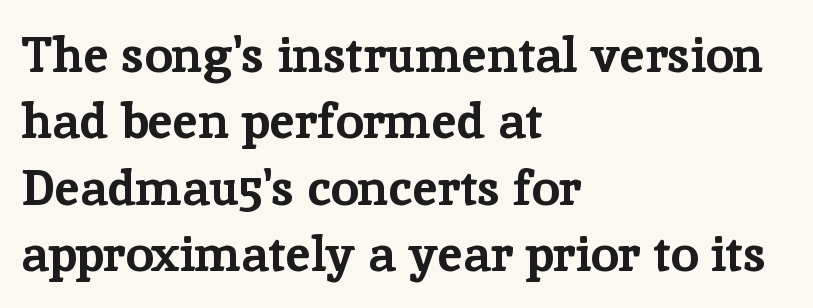
Q: Is the text bold? A: Yes.
Q: Is the text italic (slanted)? A: No, it is upright.
Q: Is the typeface a serif or a sans-serif typeface? A: Serif.
Q: Is the text underlined? A: No.
Q: How is the paragraph aligned? A: Left-aligned.
Q: Is the spacing between letters normal or unusually wide? A: Normal.
Q: Is the spacing between lines tight, normal or loose? A: Normal.
Q: Width (condensed, normal, or wide)? A: Normal.
Q: Stroke contrast? A: Low.
Q: x-height? A: Medium.
Q: Monospaced? A: No.
